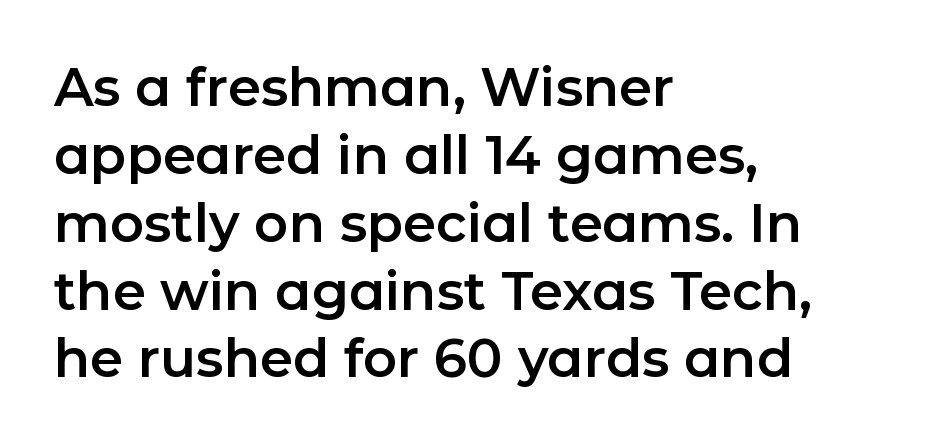
{"serif": "no", "italic": "no", "width": "normal", "stroke_contrast": "low", "x_height": "medium", "monospaced": "no", "underline": "no", "align": "left", "line_spacing": "normal", "line_spacing_ratio": 1.28, "letter_spacing": "normal", "letter_spacing_em": 0.0, "glyph_px": 53}
